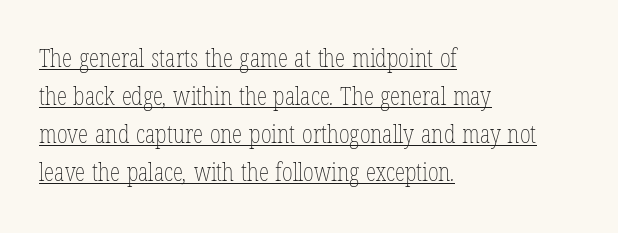
Q: Is the text bold? A: No.
Q: Is the text underlined? A: Yes.
Q: How is the paragraph aligned? A: Left-aligned.
Q: Is the spacing between letters normal or unusually wide? A: Normal.
Q: Is the spacing between lines tight, normal or loose? A: Normal.
